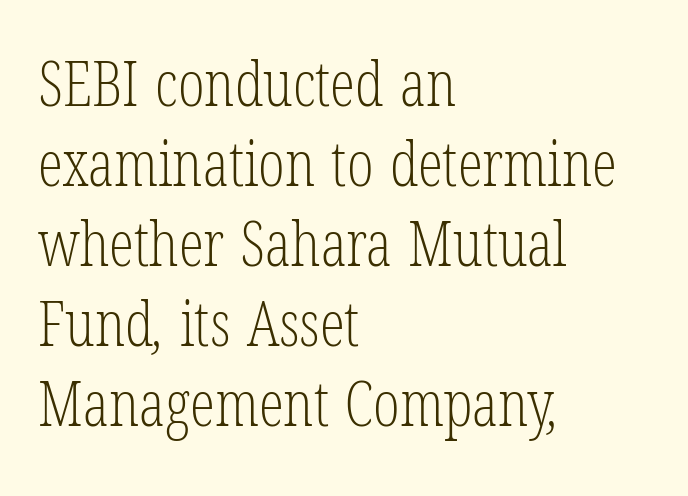
The image shows 63 px light, condensed serif type; set left-aligned, normal line spacing (1.27x), normal letter spacing, not underlined; low stroke contrast and a medium x-height.
